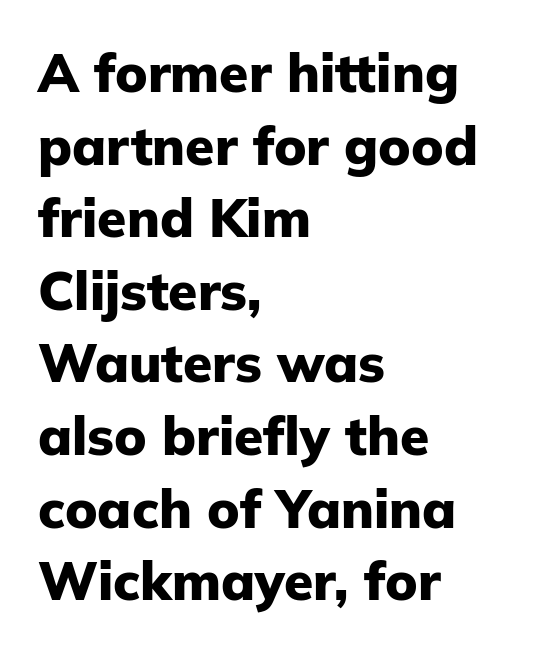
{"serif": "no", "italic": "no", "bold": "yes", "weight": "heavy", "width": "normal", "stroke_contrast": "low", "x_height": "medium", "monospaced": "no", "underline": "no", "align": "left", "line_spacing": "normal", "line_spacing_ratio": 1.37, "letter_spacing": "normal", "letter_spacing_em": 0.0, "glyph_px": 53}
